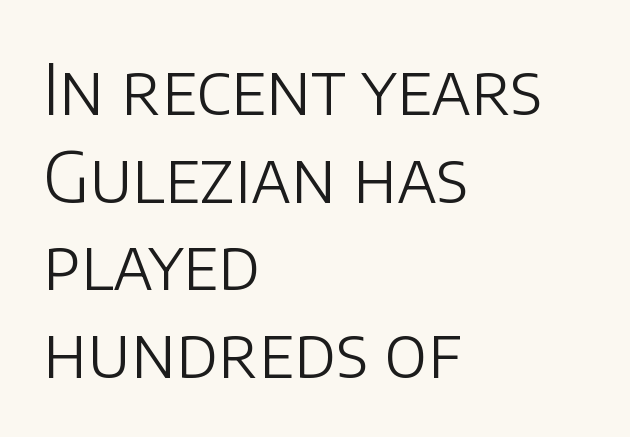
Q: Is the text bold? A: No.
Q: Is the text italic (slanted)? A: No, it is upright.
Q: Is the typeface a serif or a sans-serif typeface? A: Sans-serif.
Q: Is the text underlined? A: No.
Q: How is the paragraph aligned? A: Left-aligned.
Q: Is the spacing between letters normal or unusually wide? A: Normal.
Q: Is the spacing between lines tight, normal or loose? A: Normal.
Q: Width (condensed, normal, or wide)? A: Normal.
Q: Stroke contrast? A: Low.
Q: x-height? A: Large.
Q: Monospaced? A: No.
